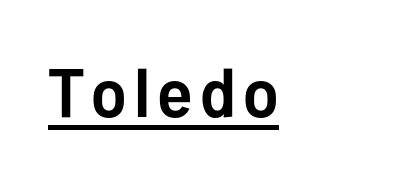
How heavy is the stroke? Heavy — this is a bold. Designer's note — italics off, roman on. The rendering uses the underline text-decoration. Note the varied advance widths — an 'i' is clearly narrower than an 'm'. The characters display no serif detailing; their extremities are plain.
